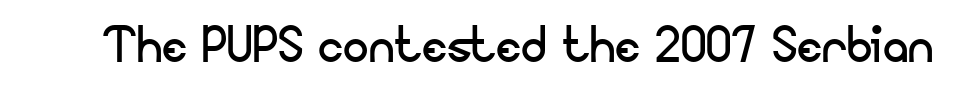
The image shows 64 px regular-weight sans-serif type, upright; set normal letter spacing, not underlined; low stroke contrast and a small x-height.
